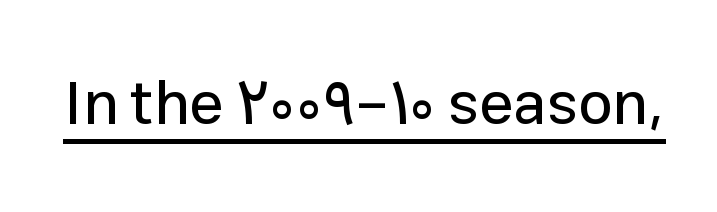
Q: Is the text italic (slanted)? A: No, it is upright.
Q: Is the typeface a serif or a sans-serif typeface? A: Sans-serif.
Q: Is the text underlined? A: Yes.
Q: Is the spacing between letters normal or unusually wide? A: Normal.
Q: Width (condensed, normal, or wide)? A: Normal.
Q: Stroke contrast? A: Low.
Q: x-height? A: Medium.
Q: Monospaced? A: No.
